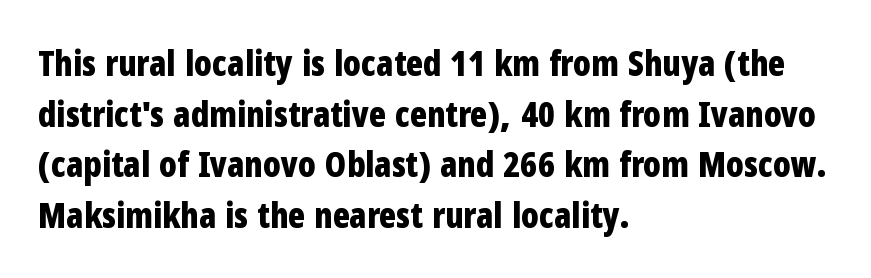
The image shows 35 px bold, condensed sans-serif type, upright; set left-aligned, normal line spacing (1.45x), normal letter spacing, not underlined; low stroke contrast and a medium x-height.
